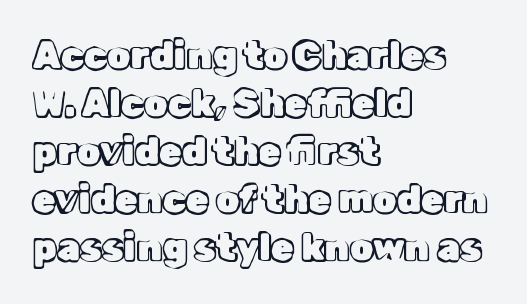
{"italic": "no", "width": "normal", "x_height": "medium", "monospaced": "no", "underline": "no", "align": "left", "line_spacing": "normal", "line_spacing_ratio": 1.3, "letter_spacing": "normal", "letter_spacing_em": 0.0, "glyph_px": 37}
